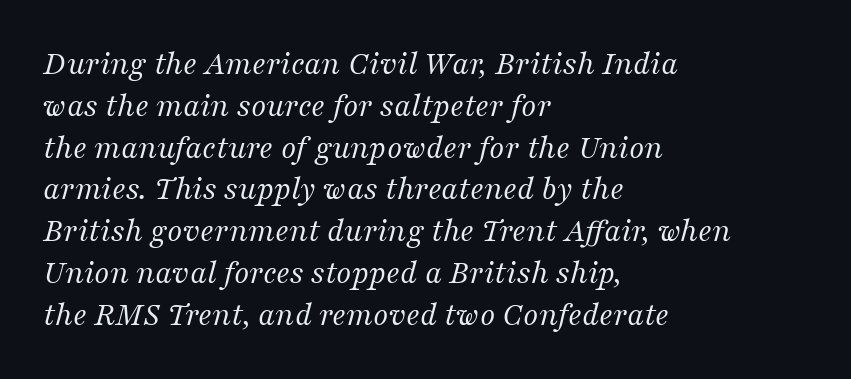
The image shows 34 px regular-weight serif type, italic (leaning right); set left-aligned, line spacing 1.23x, normal letter spacing, not underlined; medium stroke contrast and a medium x-height.
